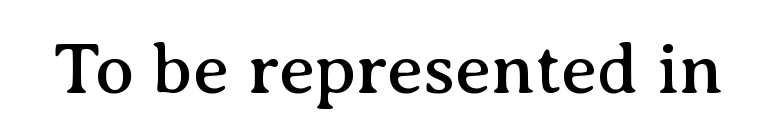
Q: Is the text italic (slanted)? A: No, it is upright.
Q: Is the typeface a serif or a sans-serif typeface? A: Serif.
Q: Is the text underlined? A: No.
Q: Is the spacing between letters normal or unusually wide? A: Normal.
Q: Width (condensed, normal, or wide)? A: Normal.
Q: Stroke contrast? A: Medium.
Q: x-height? A: Medium.
Q: Monospaced? A: No.
